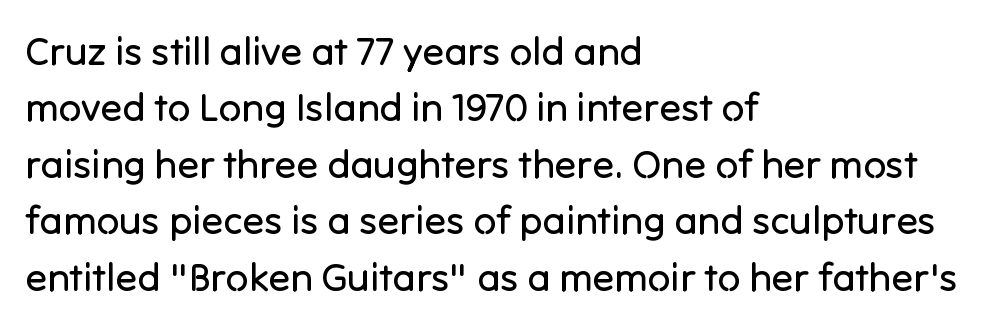
The image shows 40 px regular-weight sans-serif type, upright; set left-aligned, normal line spacing (1.41x), normal letter spacing, not underlined; low stroke contrast and a medium x-height.
